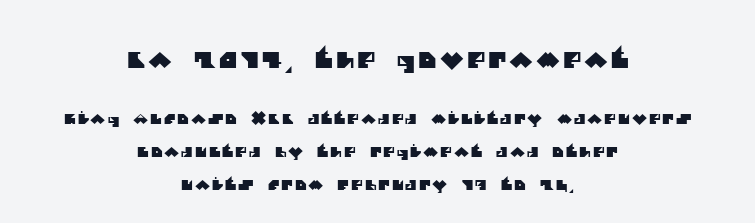
Q: Is the text underlined? A: No.
Q: How is the paragraph aligned? A: Centered.
Q: Is the spacing between lines tight, normal or loose? A: Loose.
Q: Which block of text is set in a larger size, the first (top) or the second (bottom)? A: The first (top) one.
